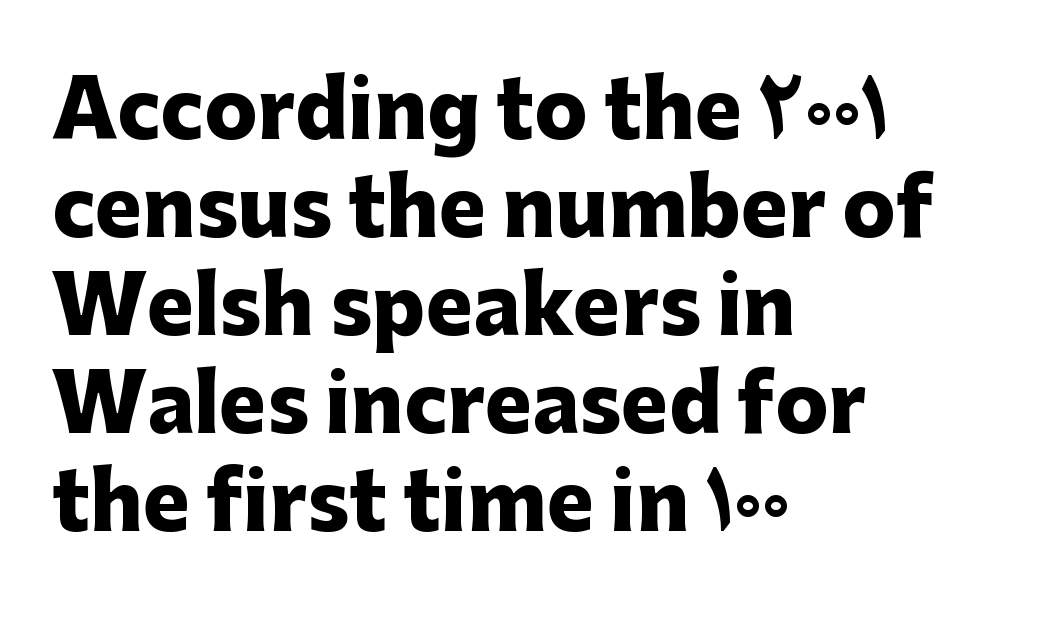
{"serif": "no", "italic": "no", "bold": "yes", "weight": "heavy", "width": "normal", "stroke_contrast": "low", "x_height": "medium", "monospaced": "no", "underline": "no", "align": "left", "line_spacing_ratio": 1.24, "letter_spacing": "normal", "letter_spacing_em": 0.0, "glyph_px": 79}
